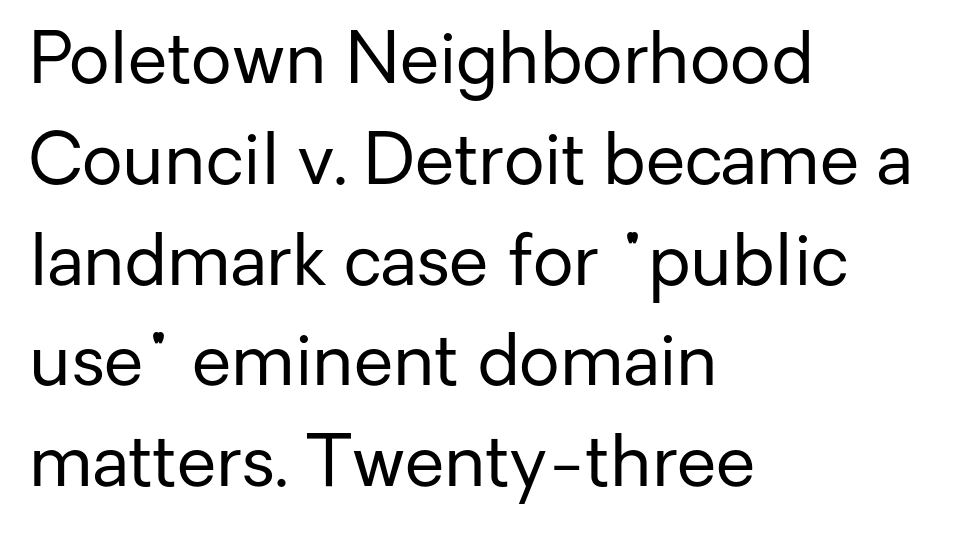
{"serif": "no", "italic": "no", "bold": "no", "weight": "regular", "width": "normal", "stroke_contrast": "low", "x_height": "medium", "monospaced": "no", "underline": "no", "align": "left", "line_spacing": "normal", "line_spacing_ratio": 1.42, "letter_spacing": "normal", "letter_spacing_em": 0.0, "glyph_px": 71}
